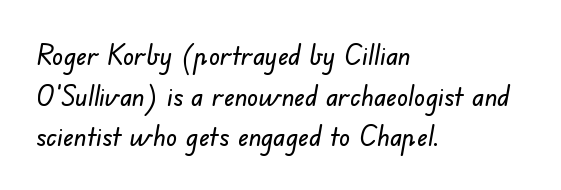
The image shows 28 px sans-serif type; set left-aligned, normal line spacing (1.45x), normal letter spacing, not underlined; low stroke contrast and a small x-height.
